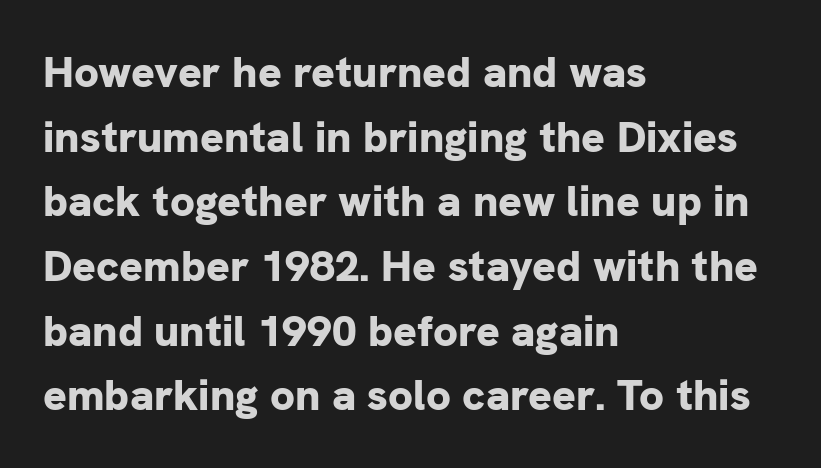
The image shows 44 px bold sans-serif type, upright; set left-aligned, normal line spacing (1.47x), normal letter spacing, not underlined; low stroke contrast and a medium x-height.
